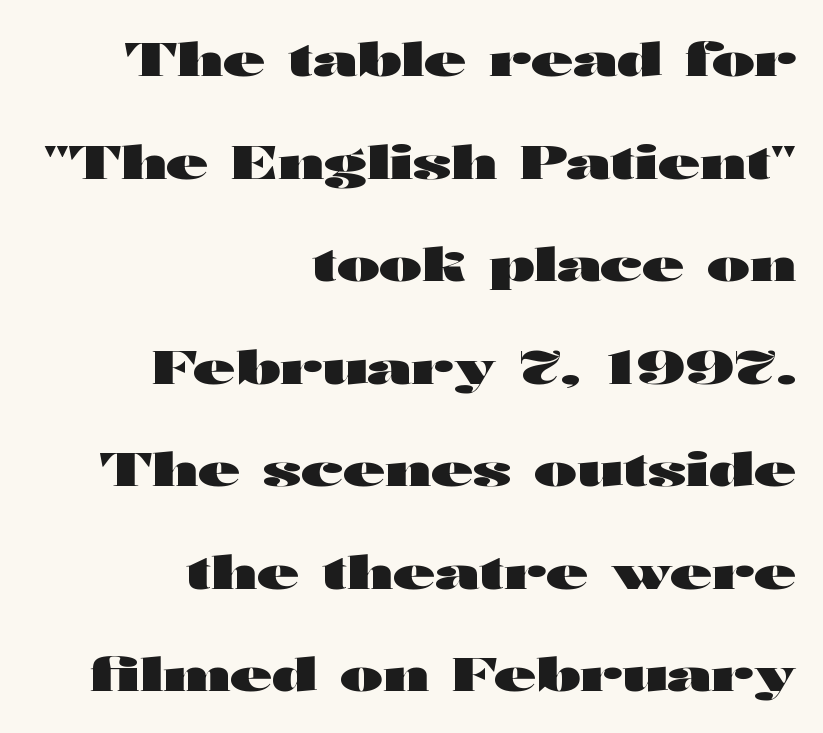
The image shows 46 px heavy, wide type, upright; set right-aligned, loose line spacing (2.23x), normal letter spacing, not underlined; high stroke contrast and a medium x-height.
